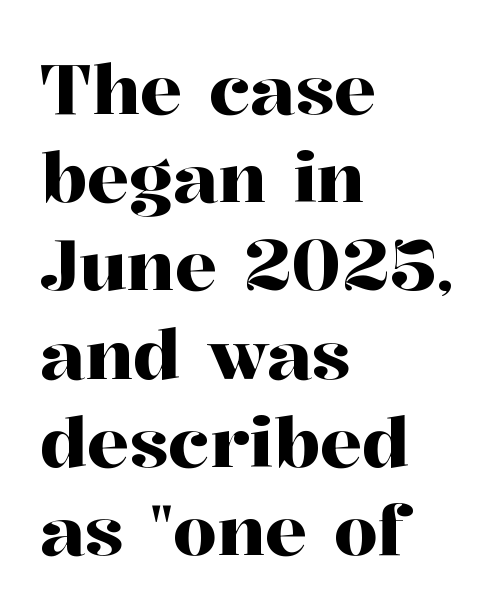
The image shows 70 px serif type, upright; set left-aligned, normal line spacing (1.26x), normal letter spacing, not underlined; high stroke contrast and a medium x-height.
